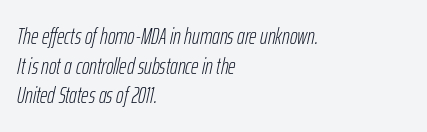
Baseline-to-baseline distance is the conventional proportion of letter height. Does the copy run flush right? No — it runs flush left. Rendered with sloped, italic letterforms. The words here are not underlined. Heft: none added — not bold.
